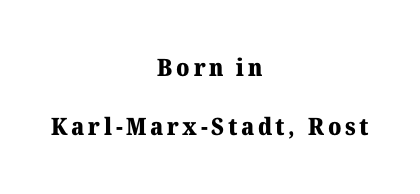
You can tell it's not italic because the verticals are truly vertical. Reading down the block, each line starts at a different indent, mirrored at its end. Is there much room between lines? Yes — plenty of vertical air separates them. Honestly, there is no underline to notice here at all. The strokes are fattened all the way to bold.
